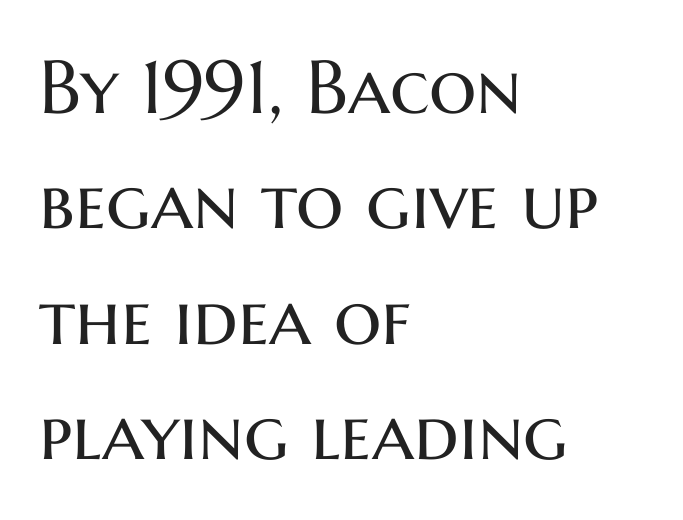
The image shows 75 px regular-weight sans-serif type, upright; set left-aligned, normal line spacing (1.54x), normal letter spacing, not underlined; medium stroke contrast and a medium x-height.
